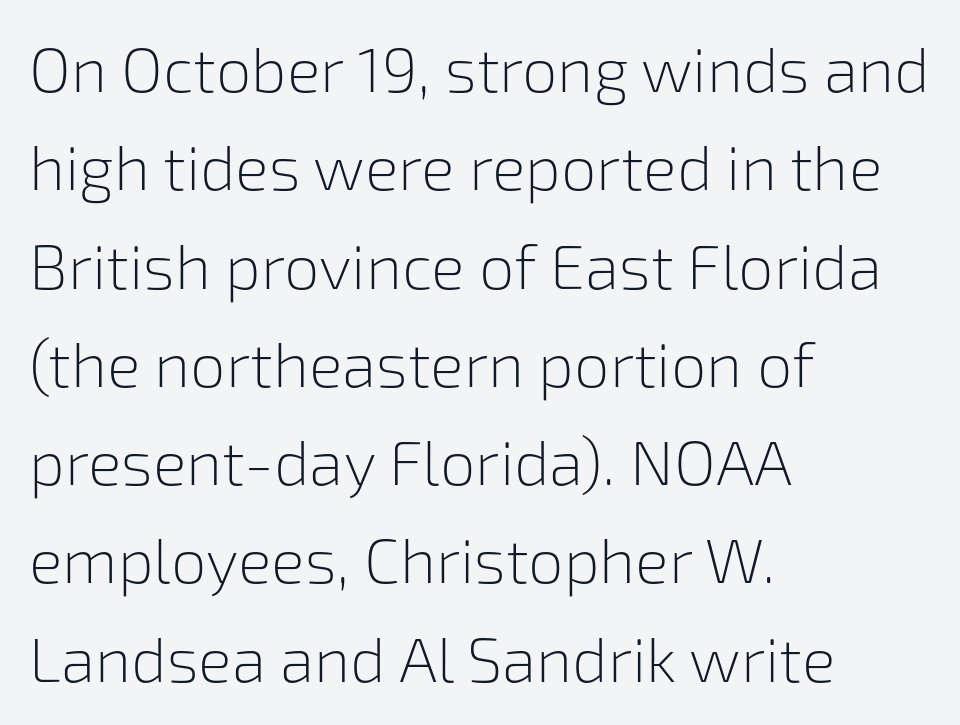
{"serif": "no", "italic": "no", "bold": "no", "weight": "light", "width": "normal", "stroke_contrast": "low", "x_height": "medium", "monospaced": "no", "underline": "no", "align": "left", "line_spacing": "normal", "line_spacing_ratio": 1.56, "letter_spacing": "normal", "letter_spacing_em": 0.0, "glyph_px": 63}
